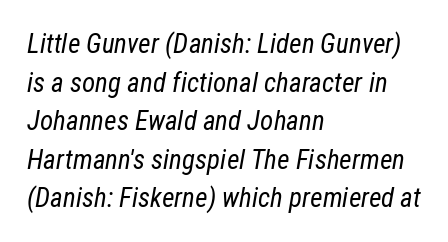
The strokes are not fattened; the text isn't bold. These lines sit exactly where default settings would place them. This rendering uses left alignment, leaving the right contour irregular. You can tell it's italic because the verticals aren't actually vertical.
